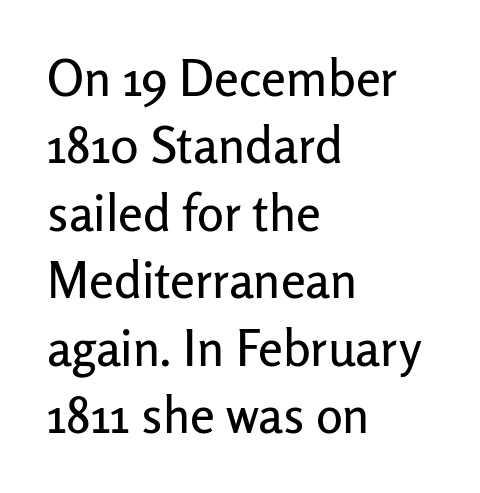
This sample is left-justified, so line endings fall wherever the words run out. Glance below the letters and you will spot only blank space. Is this a fixed-width face? No — the glyphs have proportional, varying widths. The block of text has a typical density, with ordinary space between rows.
